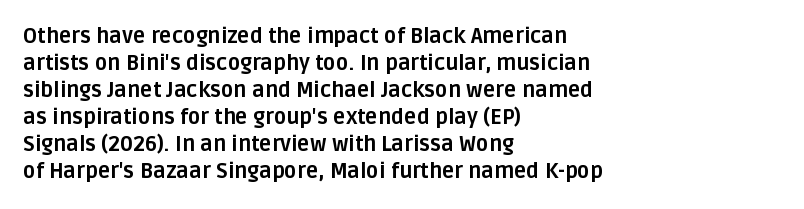
The image shows 21 px bold type, upright; set left-aligned, normal line spacing (1.29x), normal letter spacing, not underlined.
